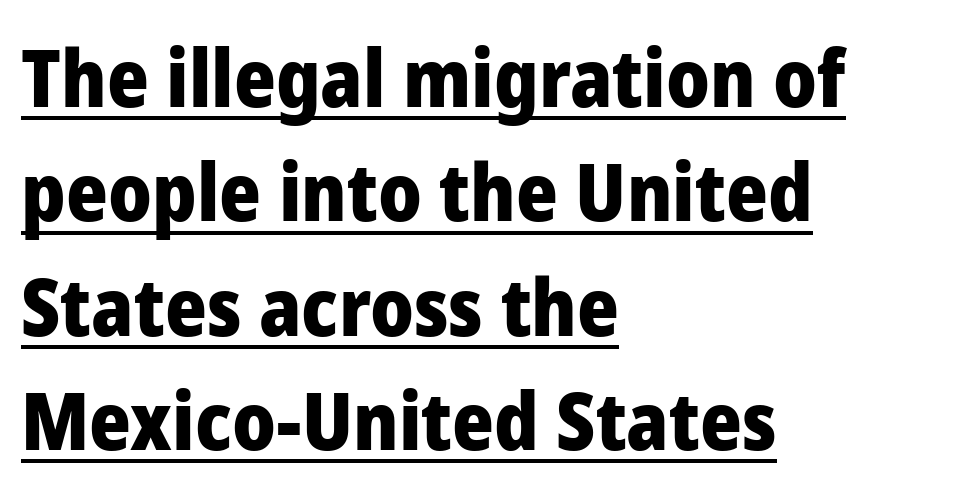
Q: Is the text bold? A: Yes.
Q: Is the text italic (slanted)? A: No, it is upright.
Q: Is the typeface a serif or a sans-serif typeface? A: Sans-serif.
Q: Is the text underlined? A: Yes.
Q: How is the paragraph aligned? A: Left-aligned.
Q: Is the spacing between letters normal or unusually wide? A: Normal.
Q: Is the spacing between lines tight, normal or loose? A: Normal.
Q: Width (condensed, normal, or wide)? A: Normal.
Q: Stroke contrast? A: Low.
Q: x-height? A: Medium.
Q: Monospaced? A: No.
